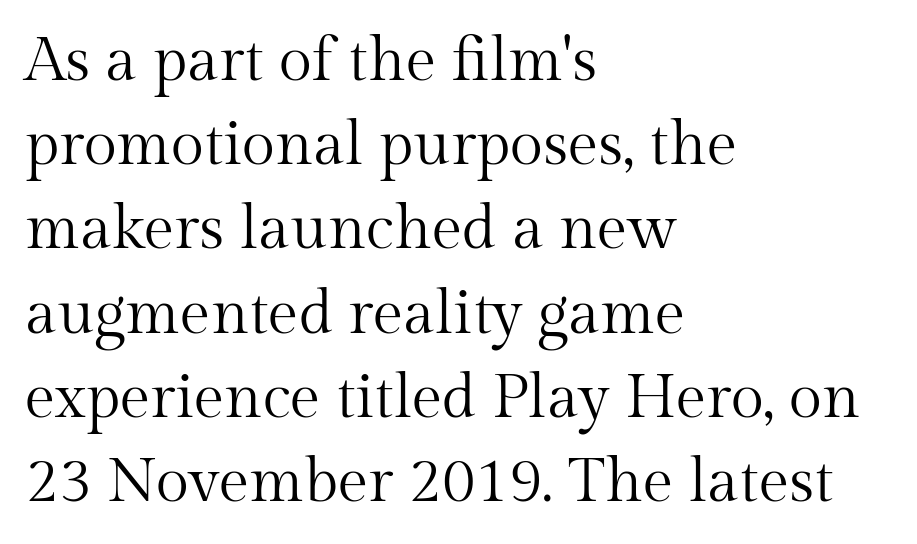
The image shows 61 px regular-weight serif type, upright; set left-aligned, normal line spacing (1.38x), normal letter spacing, not underlined; medium stroke contrast and a medium x-height.
